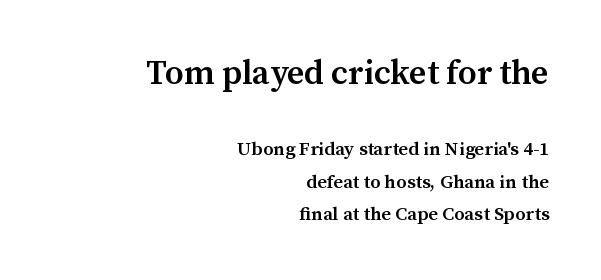
{"serif": "yes", "italic": "no", "bold": "semi", "weight": "semibold", "width": "normal", "stroke_contrast": "medium", "x_height": "medium", "monospaced": "no", "underline": "no", "align": "right", "line_spacing_ratio": 1.71, "letter_spacing": "normal", "letter_spacing_em": 0.0, "larger_block": "first", "size_ratio": 1.79, "glyph_px": 34}
